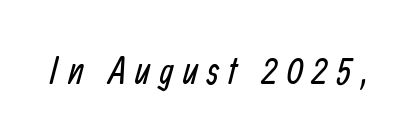
A typesetter would call this proportional, since set widths differ per character. Lines of text with bare space underneath. The horizontal fit of the characters is loose and conspicuously gappy. A light-to-regular cut is what we see here. Serif or sans? Sans — the stroke terminals are bare.
